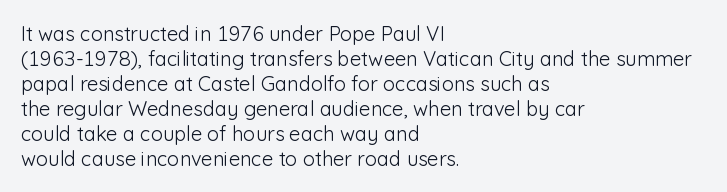
Underline: absent. These glyphs show unthickened strokes, regular width or finer. The leading is moderate, giving the passage an even texture. Upright lettering throughout.
